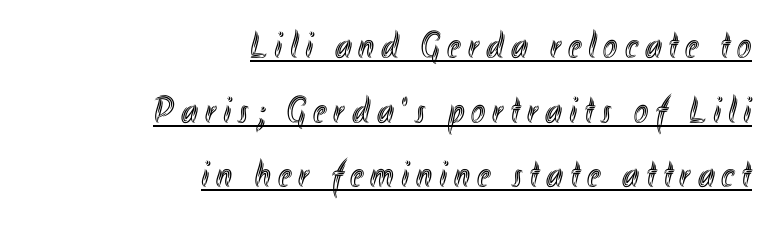
Q: Is the text italic (slanted)? A: Yes.
Q: Is the text underlined? A: Yes.
Q: How is the paragraph aligned? A: Right-aligned.
Q: Is the spacing between lines tight, normal or loose? A: Normal.
Q: Width (condensed, normal, or wide)? A: Condensed.
Q: x-height? A: Small.
Q: Monospaced? A: No.
